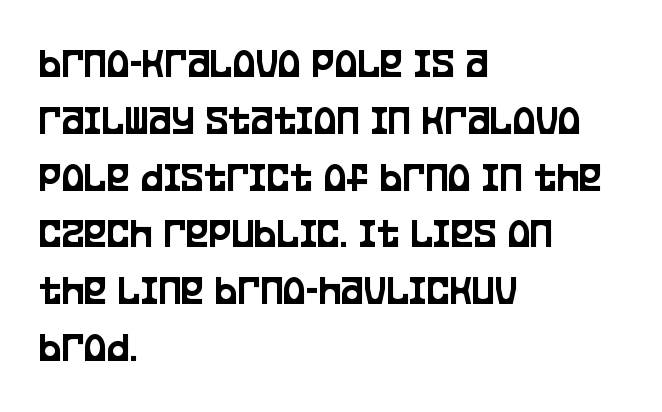
Q: Is the text italic (slanted)? A: No, it is upright.
Q: Is the typeface a serif or a sans-serif typeface? A: Sans-serif.
Q: Is the text underlined? A: No.
Q: How is the paragraph aligned? A: Left-aligned.
Q: Is the spacing between letters normal or unusually wide? A: Normal.
Q: Is the spacing between lines tight, normal or loose? A: Normal.
Q: Width (condensed, normal, or wide)? A: Condensed.
Q: Stroke contrast? A: Low.
Q: x-height? A: Large.
Q: Monospaced? A: No.
